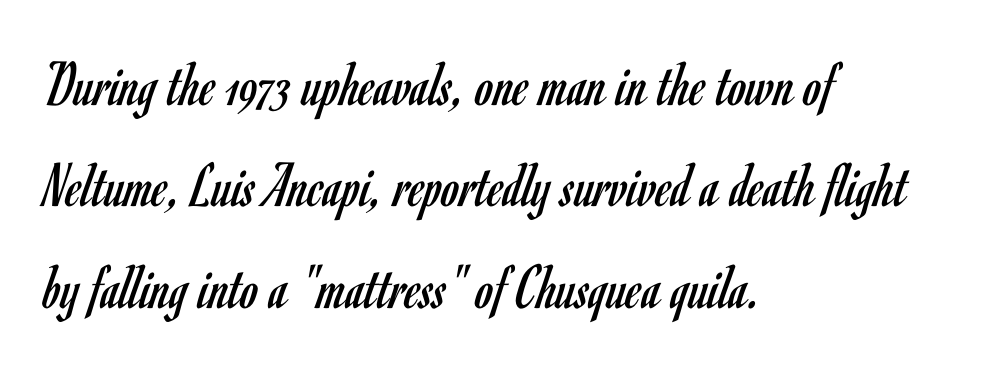
The image shows 65 px regular-weight, condensed sans-serif type; set left-aligned, normal line spacing (1.56x), normal letter spacing, not underlined; low stroke contrast and a small x-height.
